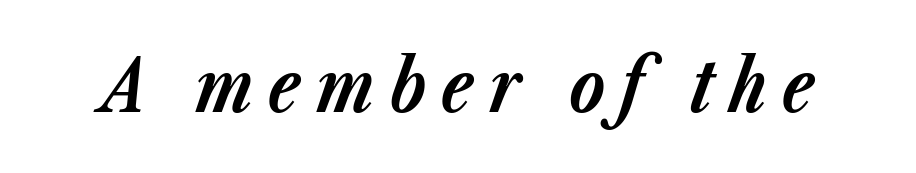
{"italic": "yes", "lean": "right", "slant_degrees": 23, "bold": "yes", "weight": "bold", "width": "normal", "stroke_contrast": "low", "x_height": "medium", "monospaced": "no", "underline": "no", "letter_spacing": "wide", "letter_spacing_em": 0.21, "glyph_px": 72}
